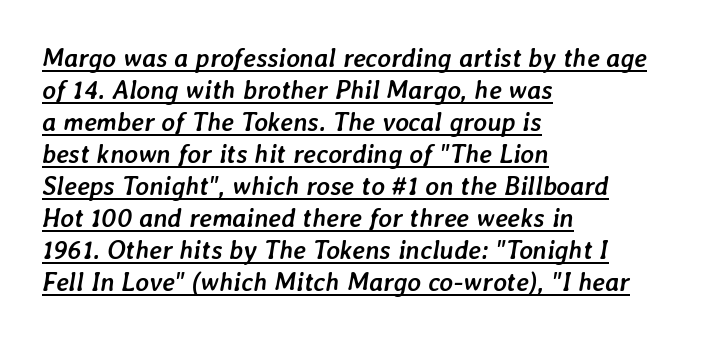
Q: Is the text bold? A: Yes.
Q: Is the text italic (slanted)? A: Yes, it leans right by about 7 degrees.
Q: Is the text underlined? A: Yes.
Q: How is the paragraph aligned? A: Left-aligned.
Q: Is the spacing between letters normal or unusually wide? A: Normal.
